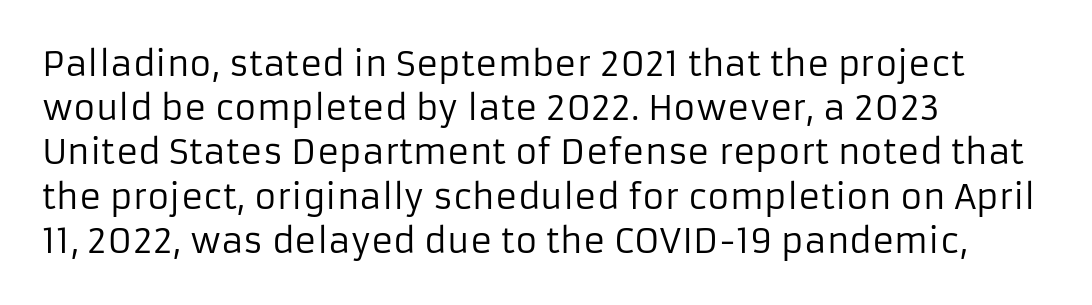
A roman cut, with each character standing at attention. A normal amount of white space separates one row of letters from the next. Is the block centered? No — it sits flush against the left margin. Proportional: the letters do not fall into vertical columns. Caption: standard tracking, unaltered.
